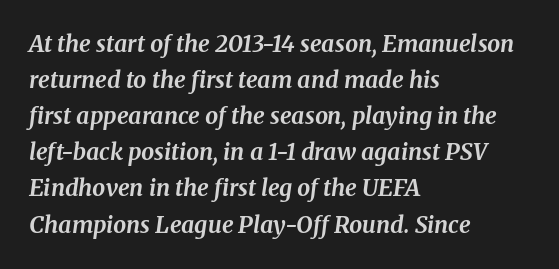
You'd pick this weight for a headline — it's a proper bold. An italicized treatment has been applied to the whole sample. Typeset ragged right — the left edge is the straight one. These lines sit exactly where default settings would place them. Standard letterfit; no display-style spreading of the glyphs.
